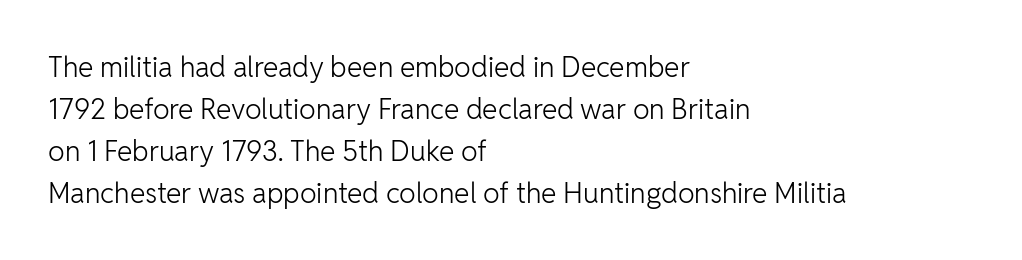
The image shows 28 px light sans-serif type, upright; set left-aligned, normal line spacing (1.5x), normal letter spacing, not underlined; low stroke contrast and a medium x-height.
